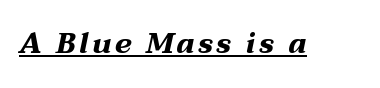
Q: Is the text bold? A: Yes.
Q: Is the text italic (slanted)? A: Yes, it leans right by about 12 degrees.
Q: Is the text underlined? A: Yes.
Q: Width (condensed, normal, or wide)? A: Wide.
Q: Stroke contrast? A: Medium.
Q: x-height? A: Medium.
Q: Monospaced? A: No.
